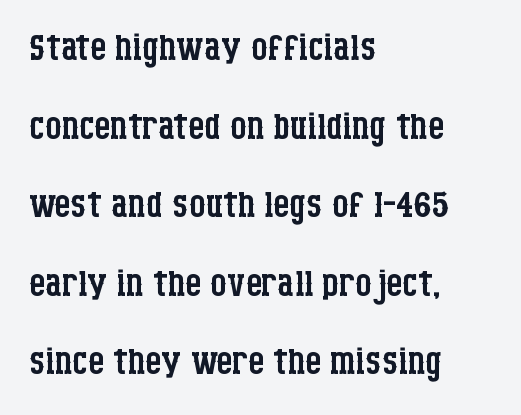
Q: Is the text bold? A: No.
Q: Is the text italic (slanted)? A: No, it is upright.
Q: Is the typeface a serif or a sans-serif typeface? A: Serif.
Q: Is the text underlined? A: No.
Q: How is the paragraph aligned? A: Left-aligned.
Q: Is the spacing between letters normal or unusually wide? A: Normal.
Q: Is the spacing between lines tight, normal or loose? A: Normal.
Q: Width (condensed, normal, or wide)? A: Condensed.
Q: Stroke contrast? A: Low.
Q: x-height? A: Large.
Q: Monospaced? A: No.
